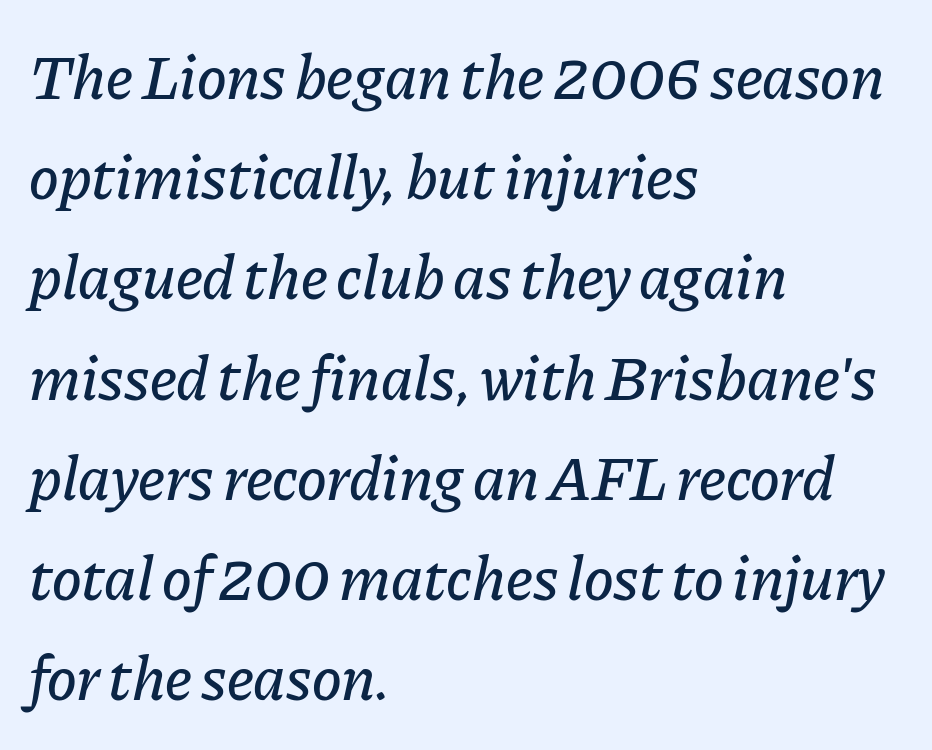
The image shows 63 px text type, italic (leaning right); set left-aligned, normal line spacing (1.59x), normal letter spacing, not underlined; low stroke contrast and a medium x-height.
